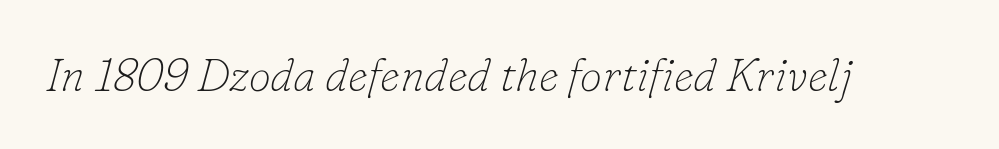
The passage shown is typed in a proportional face where columns would drift. Check the space under the baseline: it is left empty. Words appear dense and cohesive because spacing is normal. Notice how the stems are inclined rather than vertical — that's the hallmark of italics. The type family on display is of the serif kind.
